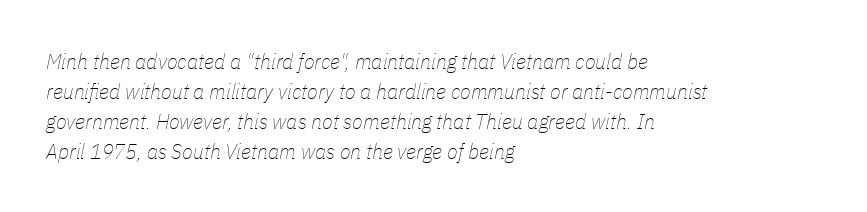
When letters slant like this, we call the style italic. Does extra space separate the letters? No, they use regular spacing. Nobody drew a line under any word here. Stem width sits at or under what a default text font uses. This sample is left-justified, so line endings fall wherever the words run out. These lines sit exactly where default settings would place them.
